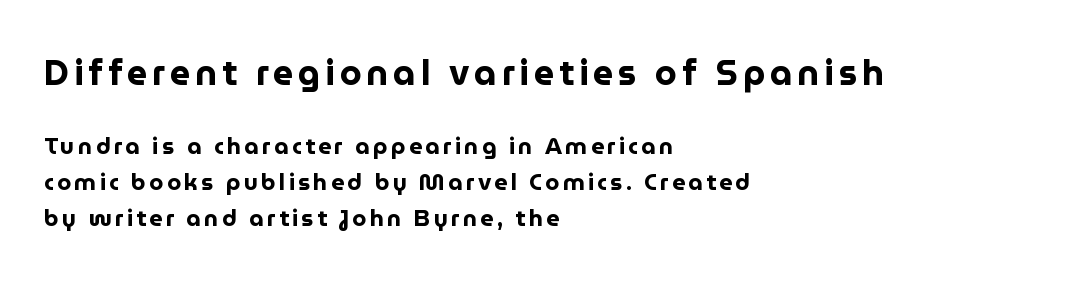
Q: Is the text bold? A: Yes.
Q: Is the text italic (slanted)? A: No, it is upright.
Q: Is the typeface a serif or a sans-serif typeface? A: Sans-serif.
Q: Is the text underlined? A: No.
Q: How is the paragraph aligned? A: Left-aligned.
Q: Is the spacing between lines tight, normal or loose? A: Normal.
Q: Which block of text is set in a larger size, the first (top) or the second (bottom)? A: The first (top) one.
Q: Width (condensed, normal, or wide)? A: Normal.
Q: Stroke contrast? A: Low.
Q: x-height? A: Medium.
Q: Monospaced? A: No.
